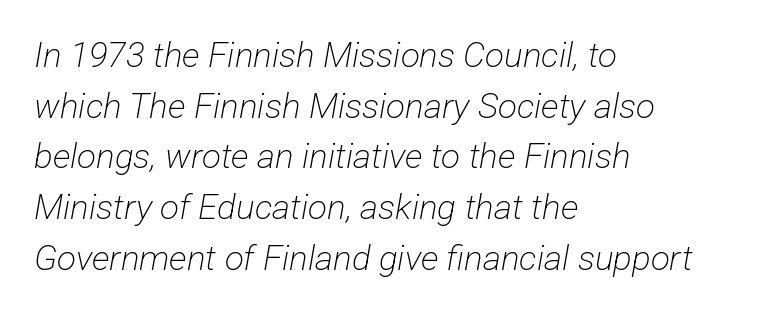
{"serif": "no", "bold": "no", "weight": "light", "width": "condensed", "stroke_contrast": "low", "x_height": "medium", "monospaced": "no", "underline": "no", "align": "left", "line_spacing": "normal", "line_spacing_ratio": 1.45, "letter_spacing": "normal", "letter_spacing_em": 0.0, "glyph_px": 35}
